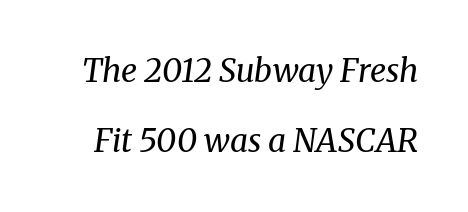
The image shows 32 px regular-weight serif type, italic (leaning right); set loose line spacing (2.2x), normal letter spacing, not underlined; medium stroke contrast and a medium x-height.
